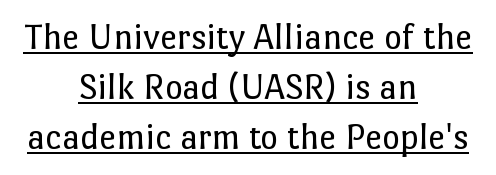
Q: Is the text bold? A: No.
Q: Is the text italic (slanted)? A: No, it is upright.
Q: Is the text underlined? A: Yes.
Q: How is the paragraph aligned? A: Centered.
Q: Is the spacing between letters normal or unusually wide? A: Normal.
Q: Is the spacing between lines tight, normal or loose? A: Normal.
Q: Width (condensed, normal, or wide)? A: Normal.
Q: Stroke contrast? A: Low.
Q: x-height? A: Medium.
Q: Monospaced? A: No.
